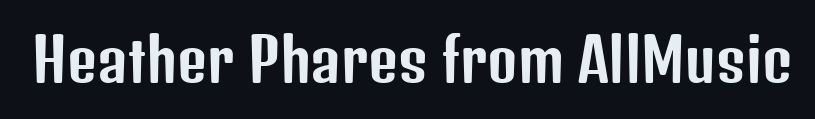
The specimen reads as upright at a glance. Words appear dense and cohesive because spacing is normal. A bare baseline throughout the passage. Proportional: the letters do not fall into vertical columns. A typesetter would label this face a sans.
